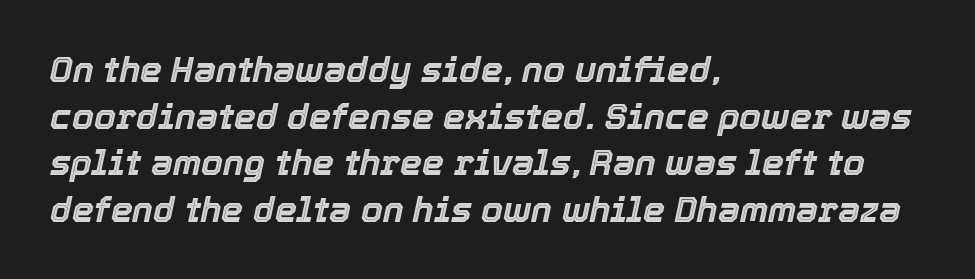
Q: Is the text italic (slanted)? A: Yes, it leans right by about 12 degrees.
Q: Is the text underlined? A: No.
Q: How is the paragraph aligned? A: Left-aligned.
Q: Is the spacing between letters normal or unusually wide? A: Normal.
Q: Is the spacing between lines tight, normal or loose? A: Normal.
Q: Width (condensed, normal, or wide)? A: Normal.
Q: x-height? A: Medium.
Q: Monospaced? A: No.
